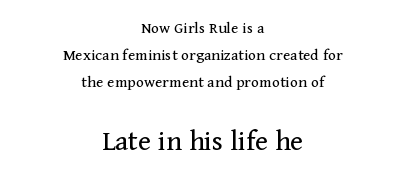
Q: Is the text bold? A: No.
Q: Is the text italic (slanted)? A: No, it is upright.
Q: Is the typeface a serif or a sans-serif typeface? A: Serif.
Q: Is the text underlined? A: No.
Q: How is the paragraph aligned? A: Centered.
Q: Is the spacing between letters normal or unusually wide? A: Normal.
Q: Is the spacing between lines tight, normal or loose? A: Normal.
Q: Which block of text is set in a larger size, the first (top) or the second (bottom)? A: The second (bottom) one.
Q: Width (condensed, normal, or wide)? A: Normal.
Q: Stroke contrast? A: Medium.
Q: x-height? A: Medium.
Q: Monospaced? A: No.
